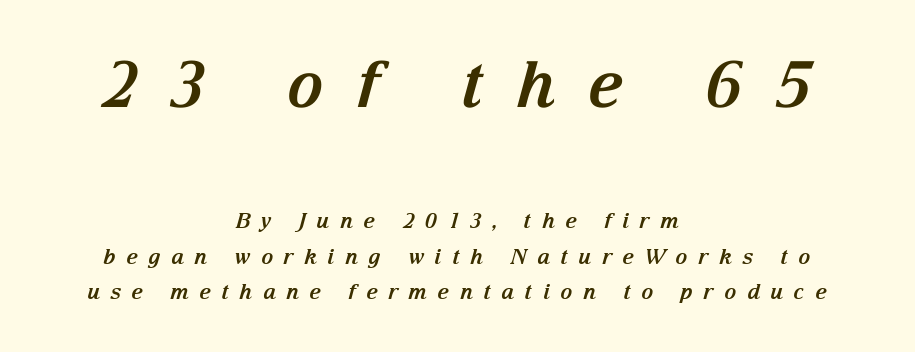
Q: Is the text bold? A: Yes.
Q: Is the text italic (slanted)? A: Yes, it leans right by about 15 degrees.
Q: Is the typeface a serif or a sans-serif typeface? A: Serif.
Q: Is the text underlined? A: No.
Q: How is the paragraph aligned? A: Centered.
Q: Is the spacing between letters normal or unusually wide? A: Unusually wide.
Q: Which block of text is set in a larger size, the first (top) or the second (bottom)? A: The first (top) one.
Q: Width (condensed, normal, or wide)? A: Normal.
Q: Stroke contrast? A: Medium.
Q: x-height? A: Medium.
Q: Monospaced? A: No.
